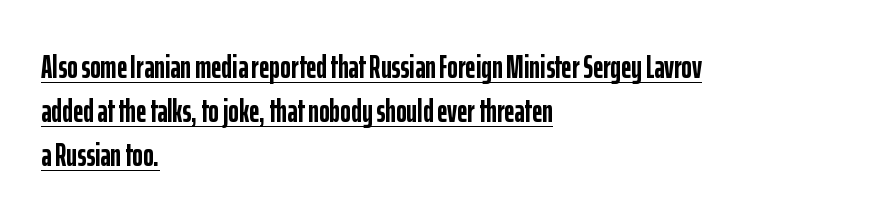
Q: Is the text bold? A: Yes.
Q: Is the text italic (slanted)? A: No, it is upright.
Q: Is the typeface a serif or a sans-serif typeface? A: Sans-serif.
Q: Is the text underlined? A: Yes.
Q: How is the paragraph aligned? A: Left-aligned.
Q: Is the spacing between letters normal or unusually wide? A: Normal.
Q: Is the spacing between lines tight, normal or loose? A: Normal.
Q: Width (condensed, normal, or wide)? A: Condensed.
Q: Stroke contrast? A: Low.
Q: x-height? A: Medium.
Q: Monospaced? A: No.
